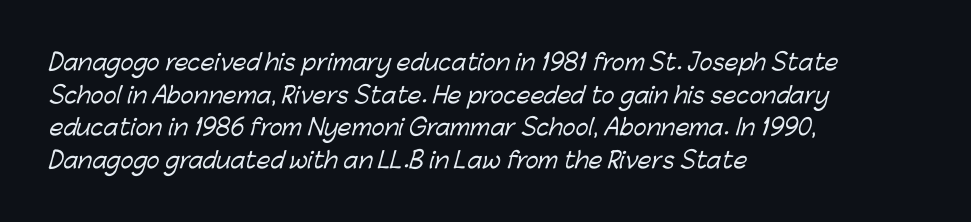
This sample is left-justified, so line endings fall wherever the words run out. Glyph-to-glyph distance matches everyday printed text. Each row of text sits above clean, open space. The space between consecutive lines is moderate.
